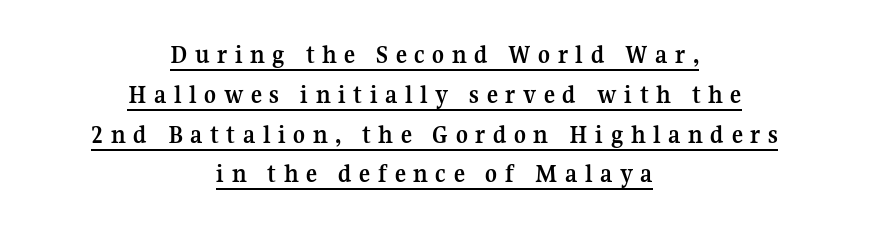
{"italic": "no", "bold": "yes", "underline": "yes", "align": "center", "line_spacing": "normal", "line_spacing_ratio": 1.53, "letter_spacing": "wide", "letter_spacing_em": 0.29, "glyph_px": 26}
